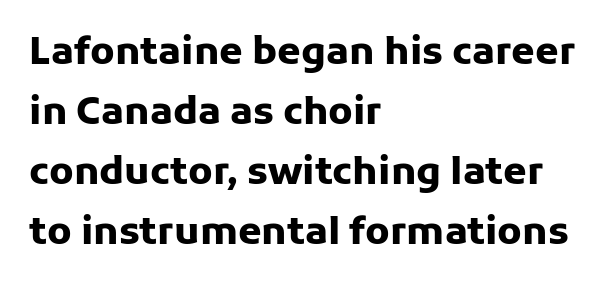
Q: Is the text bold? A: Yes.
Q: Is the text italic (slanted)? A: No, it is upright.
Q: Is the typeface a serif or a sans-serif typeface? A: Sans-serif.
Q: Is the text underlined? A: No.
Q: How is the paragraph aligned? A: Left-aligned.
Q: Is the spacing between letters normal or unusually wide? A: Normal.
Q: Is the spacing between lines tight, normal or loose? A: Normal.
Q: Width (condensed, normal, or wide)? A: Normal.
Q: Stroke contrast? A: Low.
Q: x-height? A: Medium.
Q: Monospaced? A: No.
